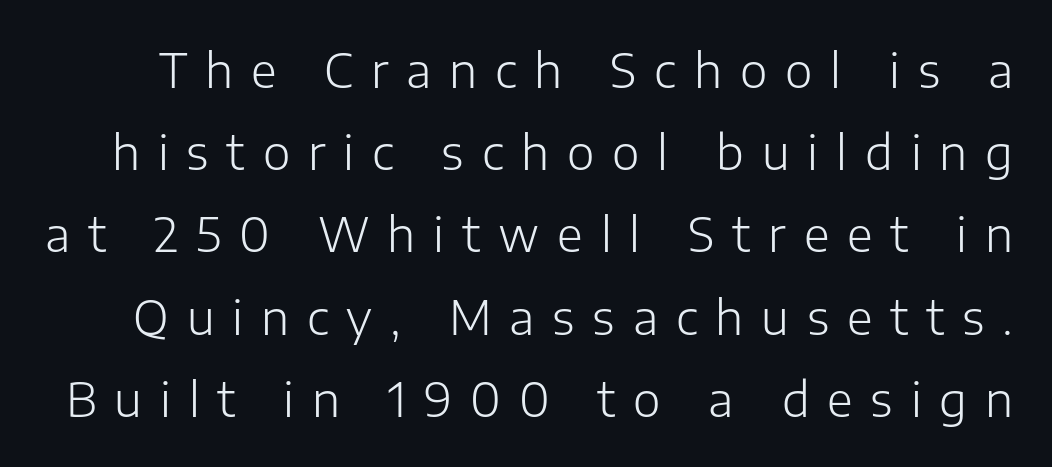
Q: Is the text bold? A: No.
Q: Is the text italic (slanted)? A: No, it is upright.
Q: Is the typeface a serif or a sans-serif typeface? A: Sans-serif.
Q: Is the text underlined? A: No.
Q: Is the spacing between letters normal or unusually wide? A: Unusually wide.
Q: Width (condensed, normal, or wide)? A: Normal.
Q: Stroke contrast? A: Low.
Q: x-height? A: Medium.
Q: Monospaced? A: No.
